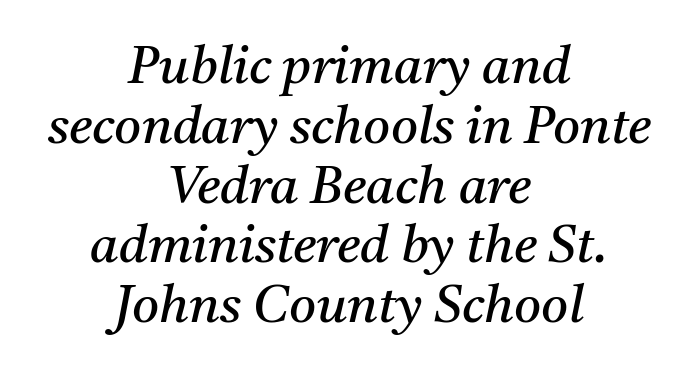
Q: Is the text bold? A: No.
Q: Is the text italic (slanted)? A: Yes, it leans right by about 11 degrees.
Q: Is the typeface a serif or a sans-serif typeface? A: Serif.
Q: Is the text underlined? A: No.
Q: How is the paragraph aligned? A: Centered.
Q: Is the spacing between letters normal or unusually wide? A: Normal.
Q: Is the spacing between lines tight, normal or loose? A: Tight.
Q: Width (condensed, normal, or wide)? A: Normal.
Q: Stroke contrast? A: Medium.
Q: x-height? A: Medium.
Q: Monospaced? A: No.
